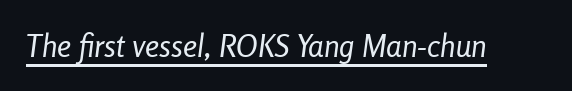
Q: Is the text bold? A: No.
Q: Is the text italic (slanted)? A: Yes, it leans right by about 8 degrees.
Q: Is the text underlined? A: Yes.
Q: Is the spacing between letters normal or unusually wide? A: Normal.
Q: Width (condensed, normal, or wide)? A: Condensed.
Q: Stroke contrast? A: Low.
Q: x-height? A: Medium.
Q: Monospaced? A: No.
